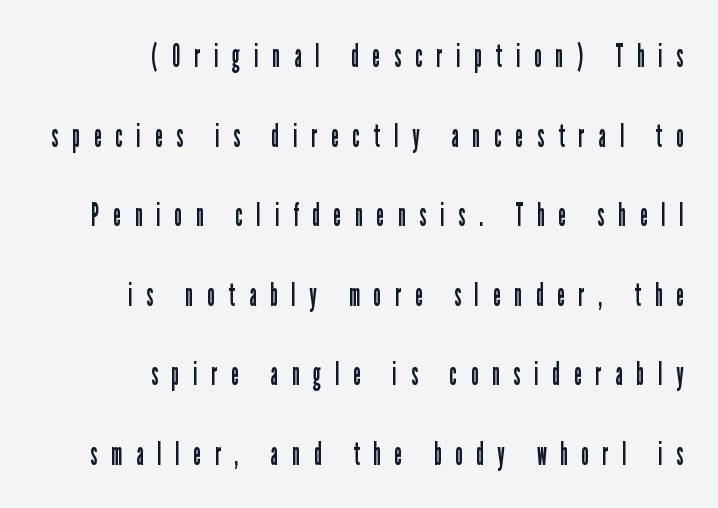
The image shows 33 px regular-weight, condensed sans-serif type, upright; set right-aligned, loose line spacing (2.41x), unusually wide letter spacing (+0.43 em), not underlined; low stroke contrast and a medium x-height.
